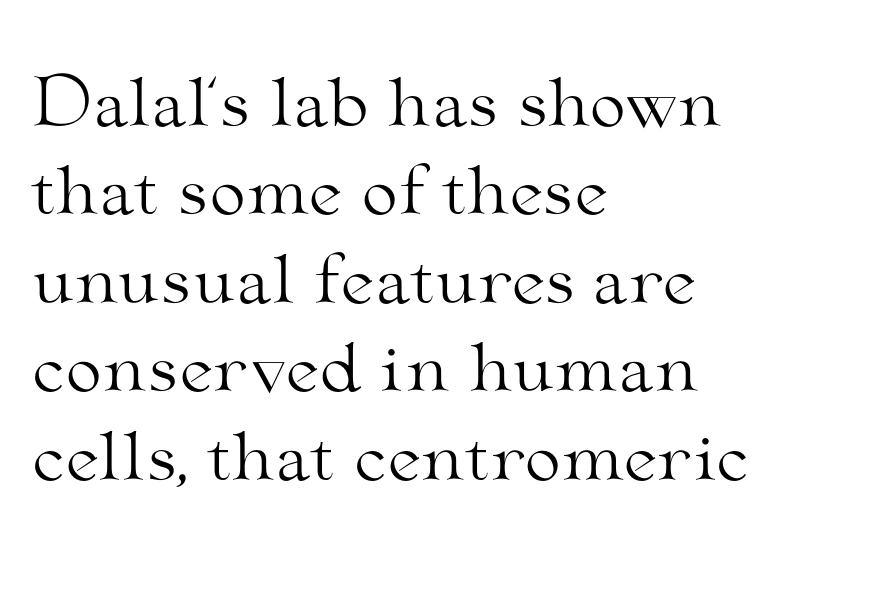
The image shows 65 px light, wide serif type, upright; set left-aligned, normal line spacing (1.36x), normal letter spacing, not underlined; medium stroke contrast and a small x-height.
